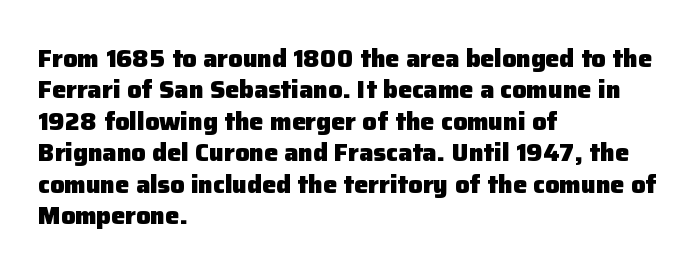
Q: Is the text bold? A: Yes.
Q: Is the text italic (slanted)? A: No, it is upright.
Q: Is the text underlined? A: No.
Q: How is the paragraph aligned? A: Left-aligned.
Q: Is the spacing between letters normal or unusually wide? A: Normal.
Q: Is the spacing between lines tight, normal or loose? A: Normal.
